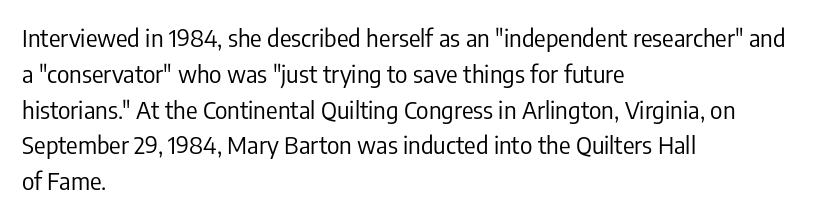
{"italic": "no", "bold": "no", "underline": "no", "align": "left", "line_spacing": "normal", "line_spacing_ratio": 1.49, "letter_spacing": "normal", "letter_spacing_em": 0.0, "glyph_px": 24}
